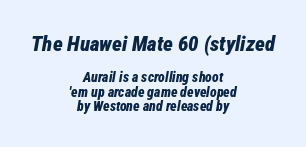
The rag falls on both sides of this text block equally. The typography opts for an oblique posture over an upright one. The passage shown begins with its larger block and ends with its smaller one. Short note: letters normally spaced. Regarding leading, the lines here are crowded together. Letters rest on an invisible, unmarked baseline.
